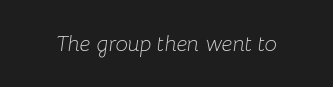
The letterforms sit shoulder to shoulder at normal distance. Each row of text sits above clean, open space. Posture: slanted. Weight: regular or lighter.
